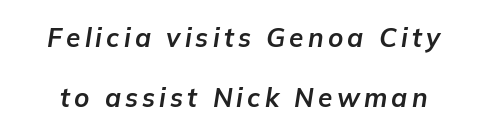
Q: Is the text bold? A: Yes.
Q: Is the text italic (slanted)? A: Yes, it leans right by about 9 degrees.
Q: Is the text underlined? A: No.
Q: Is the spacing between lines tight, normal or loose? A: Loose.
